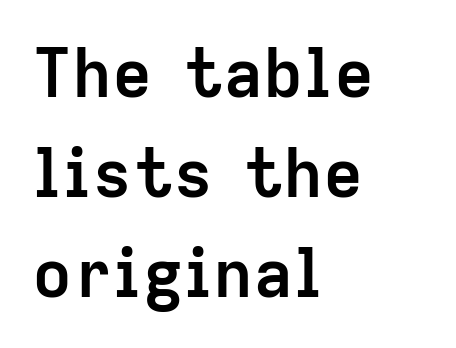
A normal amount of white space separates one row of letters from the next. Here the designer chose a conventional face with non-uniform glyph widths. The glyphs have the mass of a bold cut. Grotesque or geometric, the face here clearly has no serifs. Beneath every word, the page is bare. The face used here is rendered with its standard letterfit.
